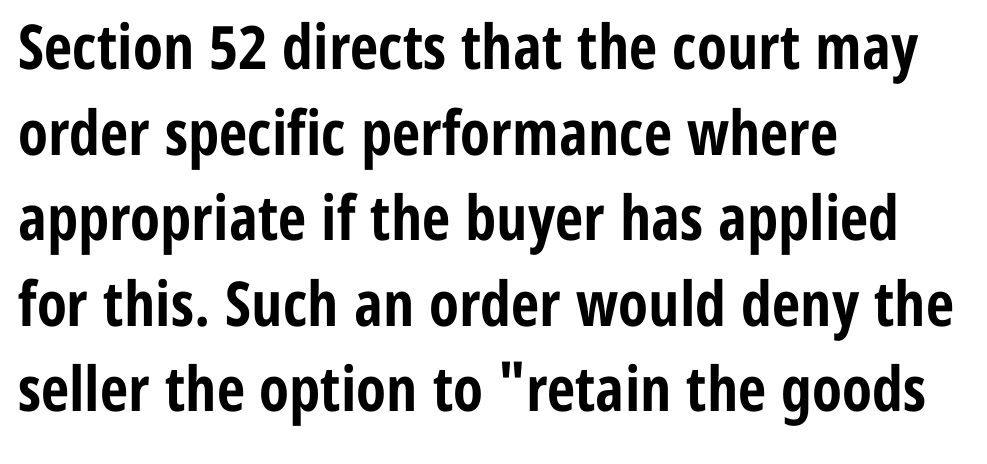
{"serif": "no", "italic": "no", "bold": "yes", "weight": "bold", "width": "condensed", "stroke_contrast": "low", "x_height": "medium", "monospaced": "no", "underline": "no", "align": "left", "line_spacing": "normal", "line_spacing_ratio": 1.38, "letter_spacing": "normal", "letter_spacing_em": 0.0, "glyph_px": 62}
